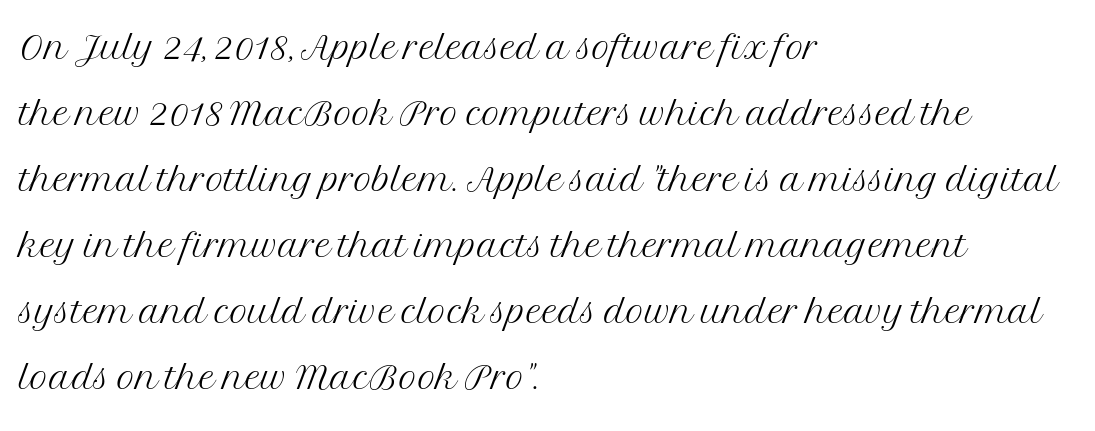
The image shows 50 px light serif type; set left-aligned, normal line spacing (1.32x), normal letter spacing, not underlined; medium stroke contrast and a medium x-height.
